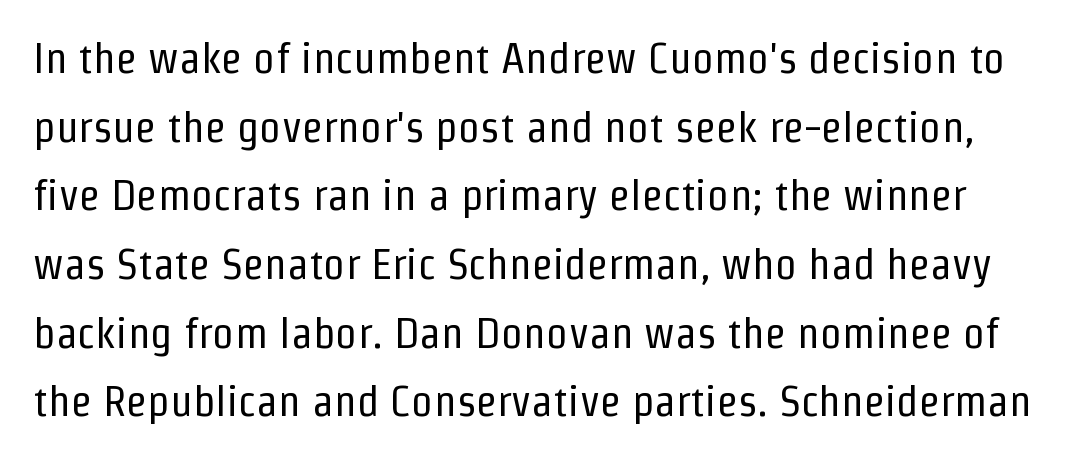
The image shows 44 px regular-weight, condensed sans-serif type, upright; set normal line spacing (1.56x), normal letter spacing, not underlined; low stroke contrast and a medium x-height.
